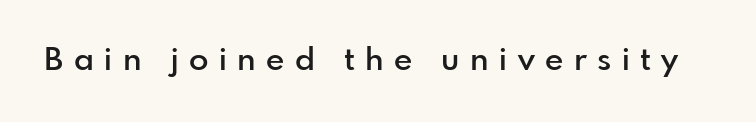
{"serif": "no", "italic": "no", "bold": "semi", "weight": "semibold", "width": "normal", "stroke_contrast": "low", "x_height": "small", "monospaced": "no", "underline": "no", "letter_spacing": "wide", "letter_spacing_em": 0.33, "glyph_px": 32}
